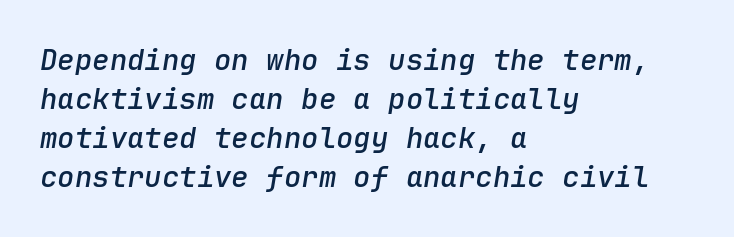
{"italic": "yes", "lean": "right", "slant_degrees": 9, "bold": "semi", "weight": "semibold", "width": "normal", "stroke_contrast": "low", "x_height": "medium", "monospaced": "yes", "underline": "no", "align": "left", "line_spacing": "normal", "line_spacing_ratio": 1.35, "letter_spacing": "normal", "letter_spacing_em": 0.0, "glyph_px": 29}
